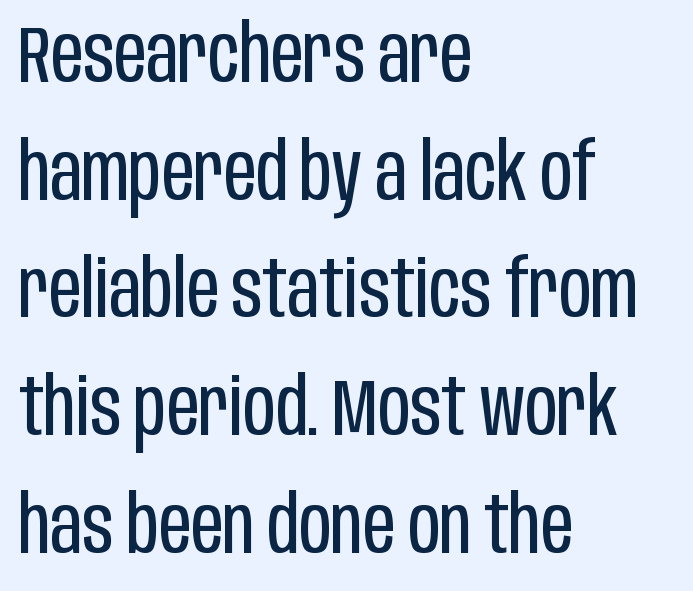
Q: Is the text bold? A: No.
Q: Is the text italic (slanted)? A: No, it is upright.
Q: Is the typeface a serif or a sans-serif typeface? A: Sans-serif.
Q: Is the text underlined? A: No.
Q: How is the paragraph aligned? A: Left-aligned.
Q: Is the spacing between letters normal or unusually wide? A: Normal.
Q: Is the spacing between lines tight, normal or loose? A: Normal.
Q: Width (condensed, normal, or wide)? A: Condensed.
Q: Stroke contrast? A: Low.
Q: x-height? A: Large.
Q: Monospaced? A: No.
